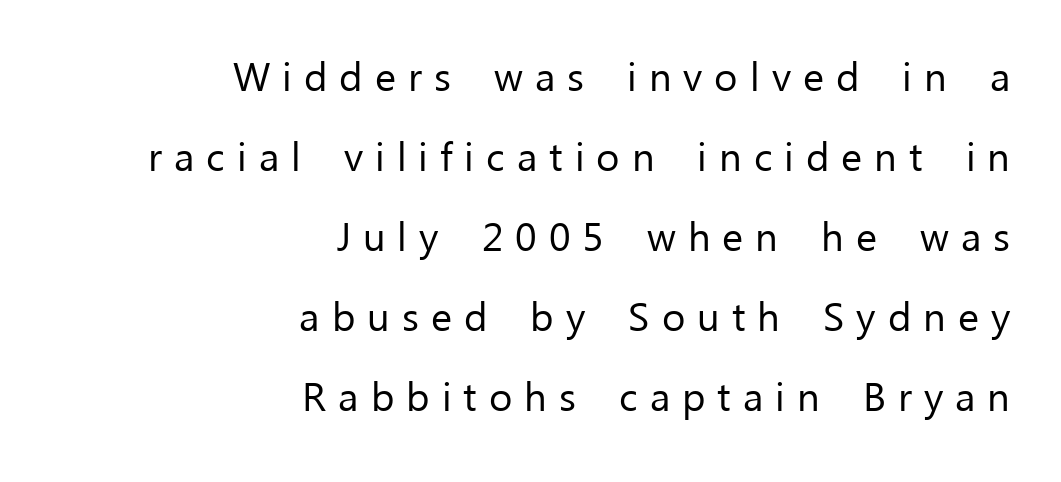
{"serif": "no", "italic": "no", "bold": "no", "weight": "regular", "width": "normal", "stroke_contrast": "low", "x_height": "medium", "monospaced": "no", "underline": "no", "align": "right", "line_spacing": "loose", "line_spacing_ratio": 2.0, "letter_spacing": "wide", "letter_spacing_em": 0.3, "glyph_px": 40}
